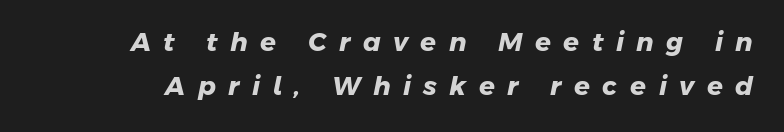
Q: Is the text bold? A: Yes.
Q: Is the text underlined? A: No.
Q: Is the spacing between letters normal or unusually wide? A: Unusually wide.
Q: Is the spacing between lines tight, normal or loose? A: Normal.
